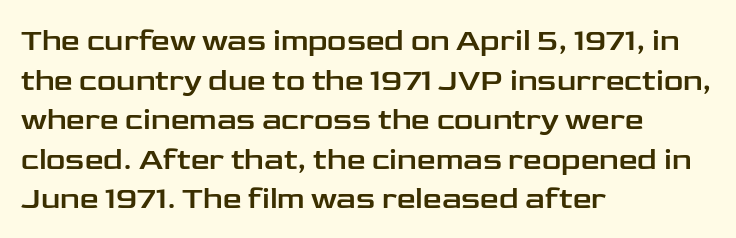
{"serif": "no", "italic": "no", "width": "wide", "stroke_contrast": "low", "x_height": "medium", "monospaced": "no", "underline": "no", "align": "left", "line_spacing": "normal", "line_spacing_ratio": 1.32, "letter_spacing": "normal", "letter_spacing_em": 0.0, "glyph_px": 30}
